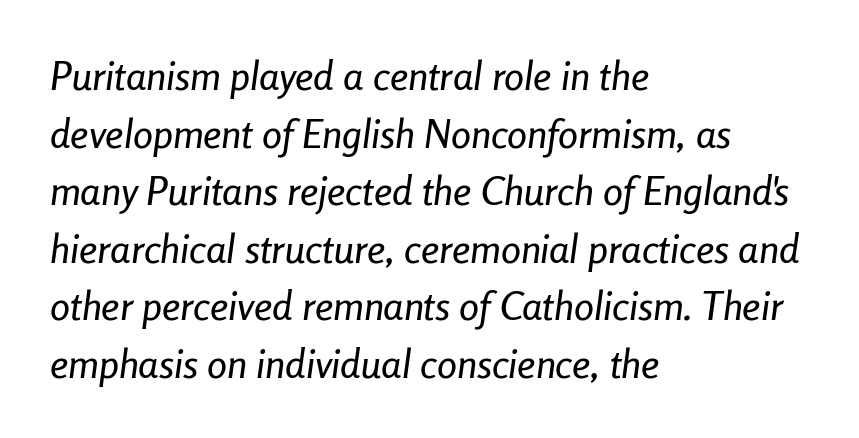
The image shows 40 px condensed type, italic (leaning right); set left-aligned, normal line spacing (1.44x), normal letter spacing, not underlined; low stroke contrast and a medium x-height.
